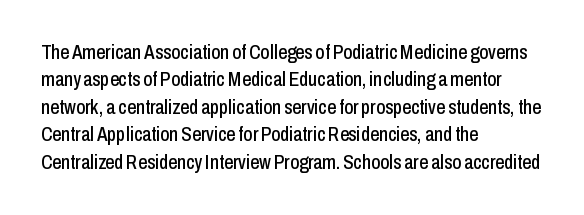
The specimen omits any rule beneath the text block's lines. The face used here is rendered with its standard letterfit. Posture: straight, roman, zero tilt. A student would call this left alignment; a typographer would say flush left, rag right. If you measured baseline to baseline, you'd find a middling distance.
